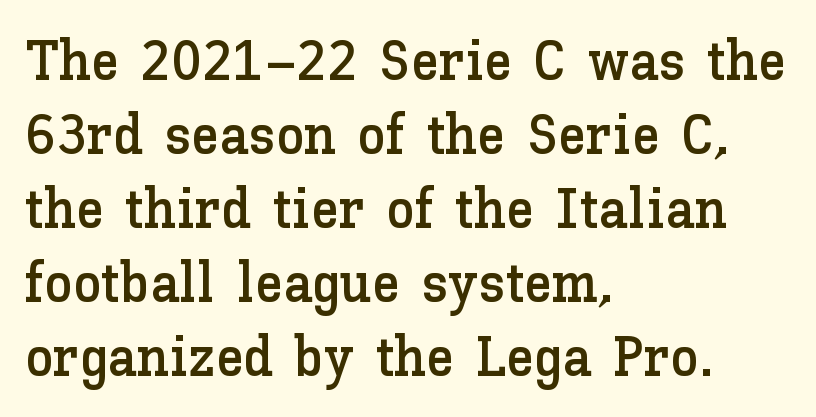
The image shows 57 px text type, upright; set left-aligned, normal line spacing (1.3x), normal letter spacing, not underlined; low stroke contrast and a medium x-height.
